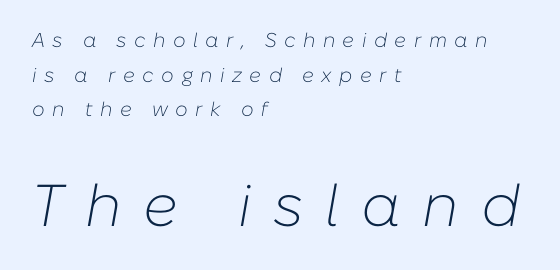
Typesetter's note — lower block bumped up in size, upper block left smaller. Quick note: italic. A light-to-regular cut is what we see here. The ragged edge is on the right, which tells us the setting is flush left. Check under the words: just untouched page.
